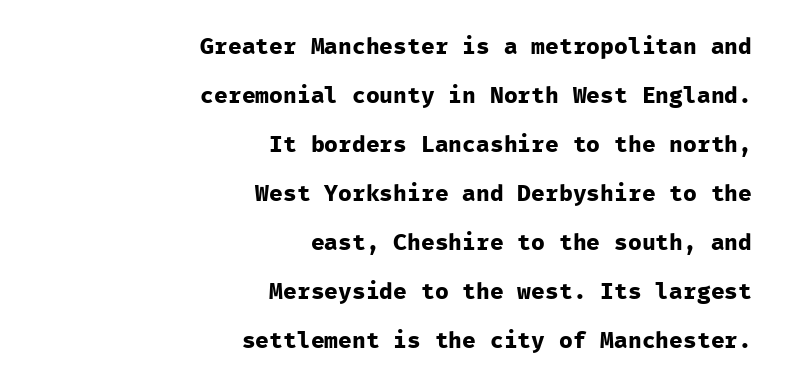
Compared with typical paragraphs, the rows here are farther apart. The lettering holds an erect, upright posture throughout. If you drew a ruler down the right edge, every line would touch it. The baseline area is clear. Compared with an ordinary text face, these strokes are far heavier — a full bold. Standard letterfit; no display-style spreading of the glyphs.
